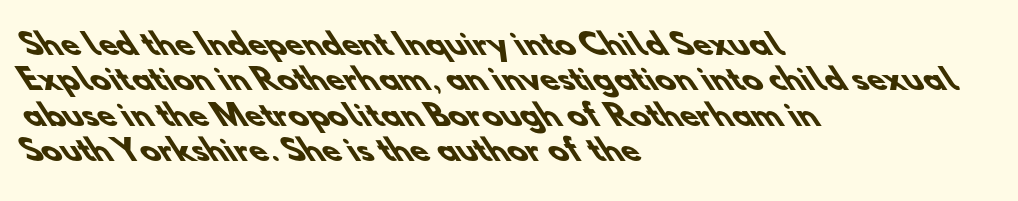
{"serif": "no", "bold": "yes", "weight": "heavy", "width": "normal", "stroke_contrast": "low", "x_height": "small", "monospaced": "no", "underline": "no", "align": "left", "line_spacing_ratio": 1.22, "letter_spacing": "normal", "letter_spacing_em": 0.0, "glyph_px": 29}
